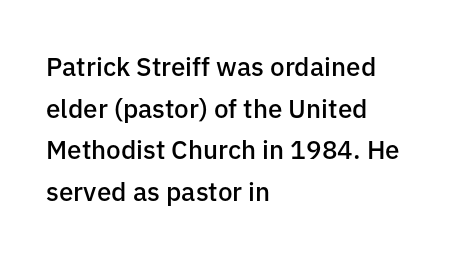
The image shows 26 px text type, upright; set left-aligned, normal line spacing (1.6x), normal letter spacing, not underlined.
